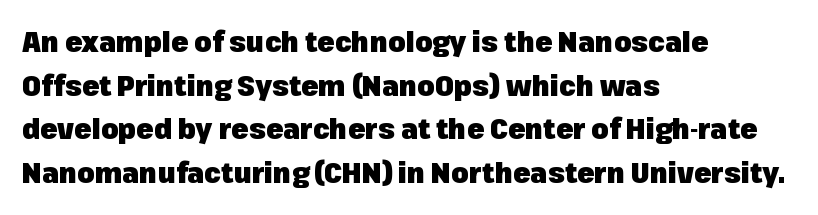
Style check: upright. Is this a fixed-width face? No — the glyphs have proportional, varying widths. These lines are set flush left with a ragged right edge. The space beneath each line is pristine and unruled. Set as a true bold cut, around the 700 mark.
